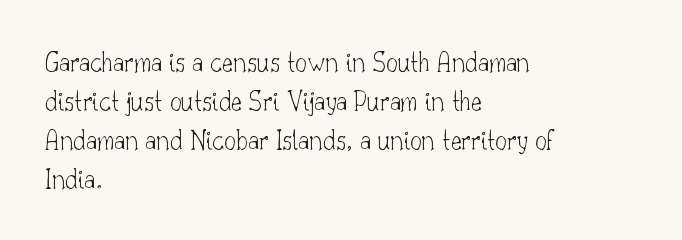
Q: Is the text bold? A: No.
Q: Is the text italic (slanted)? A: No, it is upright.
Q: Is the typeface a serif or a sans-serif typeface? A: Serif.
Q: Is the text underlined? A: No.
Q: How is the paragraph aligned? A: Left-aligned.
Q: Is the spacing between letters normal or unusually wide? A: Normal.
Q: Is the spacing between lines tight, normal or loose? A: Normal.
Q: Width (condensed, normal, or wide)? A: Normal.
Q: Stroke contrast? A: Low.
Q: x-height? A: Small.
Q: Monospaced? A: No.
